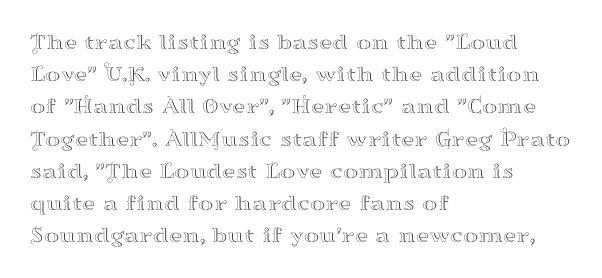
The image shows 23 px text type, upright; set left-aligned, normal line spacing (1.4x), normal letter spacing, not underlined.
